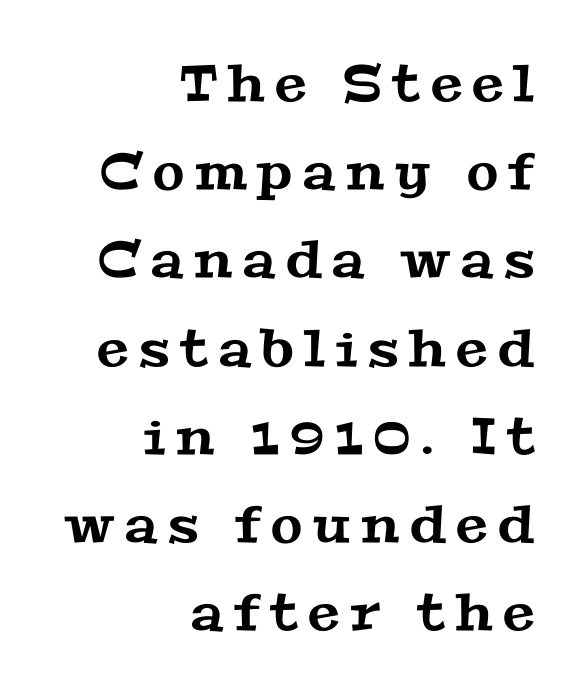
Q: Is the typeface a serif or a sans-serif typeface? A: Serif.
Q: Is the text underlined? A: No.
Q: How is the paragraph aligned? A: Right-aligned.
Q: Is the spacing between letters normal or unusually wide? A: Unusually wide.
Q: Width (condensed, normal, or wide)? A: Wide.
Q: Stroke contrast? A: Medium.
Q: x-height? A: Medium.
Q: Monospaced? A: No.
